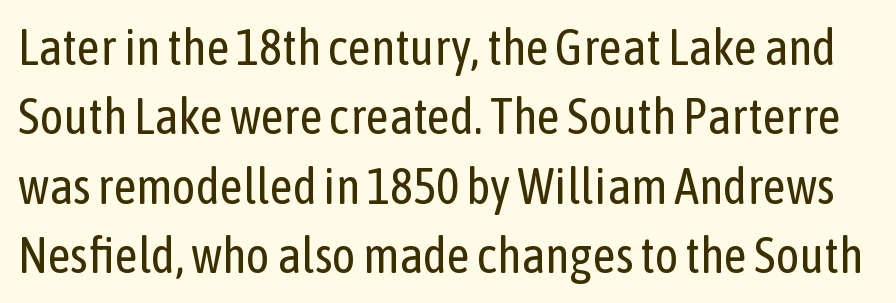
Q: Is the text bold? A: No.
Q: Is the text italic (slanted)? A: No, it is upright.
Q: Is the typeface a serif or a sans-serif typeface? A: Sans-serif.
Q: Is the text underlined? A: No.
Q: Is the spacing between letters normal or unusually wide? A: Normal.
Q: Is the spacing between lines tight, normal or loose? A: Normal.
Q: Width (condensed, normal, or wide)? A: Condensed.
Q: Stroke contrast? A: Low.
Q: x-height? A: Medium.
Q: Monospaced? A: No.
